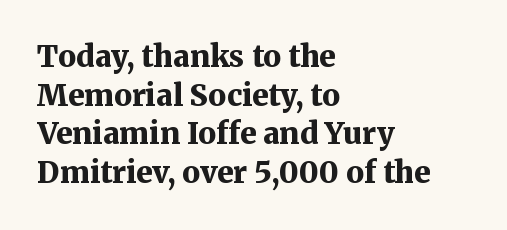
Q: Is the text bold? A: Yes.
Q: Is the text italic (slanted)? A: No, it is upright.
Q: Is the typeface a serif or a sans-serif typeface? A: Serif.
Q: Is the text underlined? A: No.
Q: How is the paragraph aligned? A: Left-aligned.
Q: Is the spacing between letters normal or unusually wide? A: Normal.
Q: Is the spacing between lines tight, normal or loose? A: Normal.
Q: Width (condensed, normal, or wide)? A: Normal.
Q: Stroke contrast? A: Medium.
Q: x-height? A: Medium.
Q: Monospaced? A: No.
